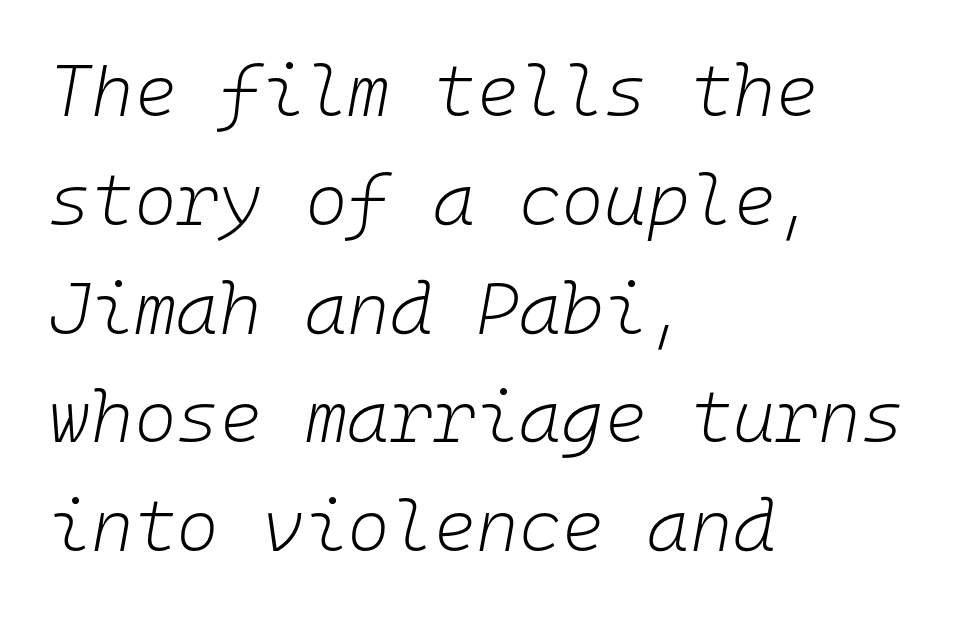
Q: Is the text bold? A: No.
Q: Is the text italic (slanted)? A: Yes, it leans right by about 10 degrees.
Q: Is the text underlined? A: No.
Q: How is the paragraph aligned? A: Left-aligned.
Q: Is the spacing between letters normal or unusually wide? A: Normal.
Q: Is the spacing between lines tight, normal or loose? A: Normal.
Q: Width (condensed, normal, or wide)? A: Normal.
Q: Stroke contrast? A: Low.
Q: x-height? A: Medium.
Q: Monospaced? A: Yes.
